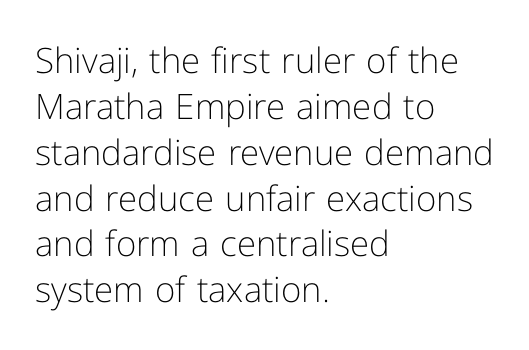
A roman cut, with each character standing at attention. The font family rendered here belongs to the sans-serif group. Here the designer chose a conventional face with non-uniform glyph widths. Honestly, there is no underline to notice here at all. Unbolded letterforms with no extra heft.
